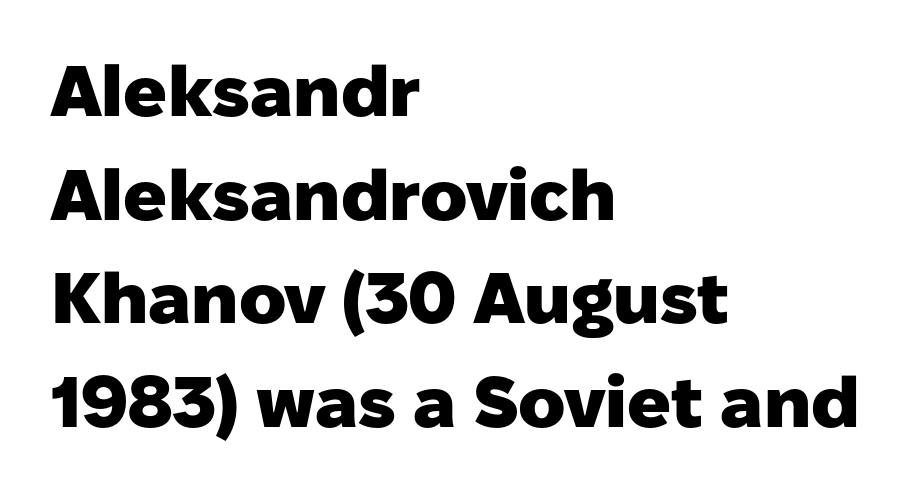
The image shows 72 px heavy sans-serif type, upright; set left-aligned, normal line spacing (1.44x), normal letter spacing, not underlined; low stroke contrast and a medium x-height.
